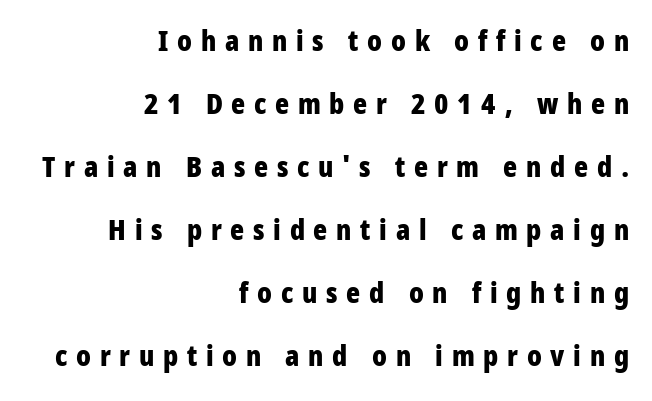
These lines are rendered in a variable-pitch font. The type is letterspaced generously, with wide tracking. Designer's note — italics off, roman on. Where is the straight margin? On the right. This is heavy type, rendered in bold.
